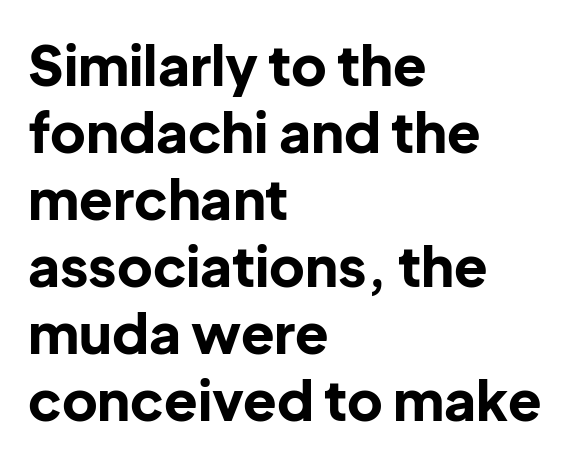
Q: Is the text bold? A: Yes.
Q: Is the text italic (slanted)? A: No, it is upright.
Q: Is the typeface a serif or a sans-serif typeface? A: Sans-serif.
Q: Is the text underlined? A: No.
Q: How is the paragraph aligned? A: Left-aligned.
Q: Is the spacing between letters normal or unusually wide? A: Normal.
Q: Width (condensed, normal, or wide)? A: Normal.
Q: Stroke contrast? A: Low.
Q: x-height? A: Medium.
Q: Monospaced? A: No.
